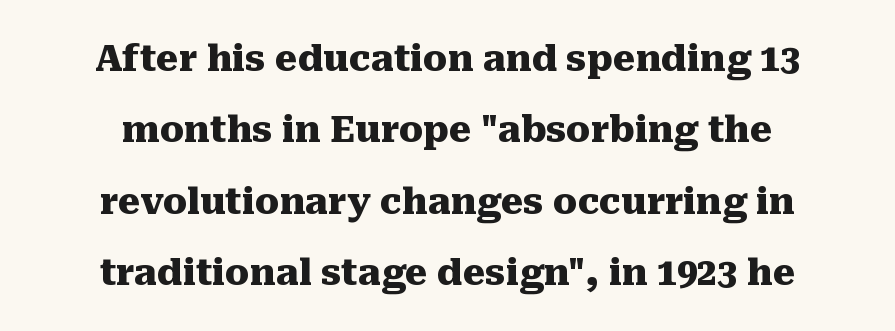
Q: Is the text bold? A: Yes.
Q: Is the text italic (slanted)? A: No, it is upright.
Q: Is the typeface a serif or a sans-serif typeface? A: Serif.
Q: Is the text underlined? A: No.
Q: How is the paragraph aligned? A: Centered.
Q: Is the spacing between letters normal or unusually wide? A: Normal.
Q: Is the spacing between lines tight, normal or loose? A: Loose.
Q: Width (condensed, normal, or wide)? A: Normal.
Q: Stroke contrast? A: Medium.
Q: x-height? A: Medium.
Q: Monospaced? A: No.
